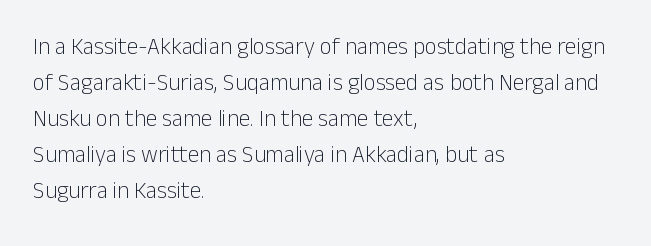
{"italic": "no", "bold": "no", "underline": "no", "align": "left", "line_spacing": "normal", "line_spacing_ratio": 1.57, "letter_spacing": "normal", "letter_spacing_em": 0.0, "glyph_px": 23}
